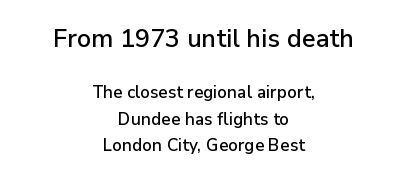
Q: Is the text italic (slanted)? A: No, it is upright.
Q: Is the text underlined? A: No.
Q: How is the paragraph aligned? A: Centered.
Q: Is the spacing between letters normal or unusually wide? A: Normal.
Q: Is the spacing between lines tight, normal or loose? A: Normal.
Q: Which block of text is set in a larger size, the first (top) or the second (bottom)? A: The first (top) one.
